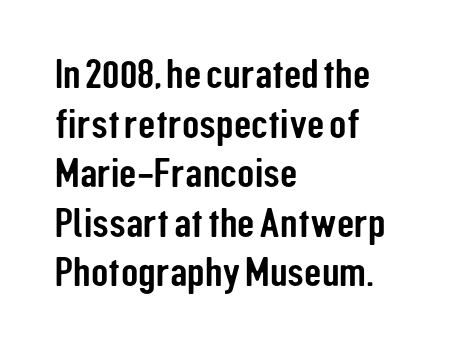
Q: Is the text italic (slanted)? A: No, it is upright.
Q: Is the typeface a serif or a sans-serif typeface? A: Sans-serif.
Q: Is the text underlined? A: No.
Q: How is the paragraph aligned? A: Left-aligned.
Q: Is the spacing between letters normal or unusually wide? A: Normal.
Q: Width (condensed, normal, or wide)? A: Condensed.
Q: Stroke contrast? A: Low.
Q: x-height? A: Medium.
Q: Monospaced? A: No.
